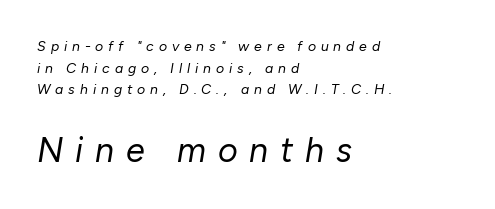
{"italic": "yes", "lean": "right", "slant_degrees": 10, "bold": "no", "weight": "regular", "width": "normal", "stroke_contrast": "low", "x_height": "medium", "monospaced": "no", "underline": "no", "align": "left", "line_spacing": "normal", "line_spacing_ratio": 1.55, "letter_spacing": "wide", "letter_spacing_em": 0.35, "larger_block": "second", "size_ratio": 2.43, "glyph_px": 34}
